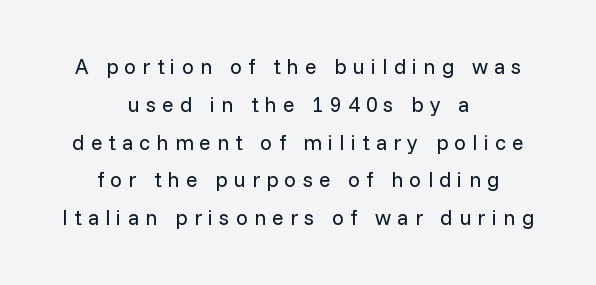
{"italic": "no", "bold": "no", "underline": "no", "align": "center", "line_spacing_ratio": 1.8, "letter_spacing": "wide", "letter_spacing_em": 0.3, "glyph_px": 21}
